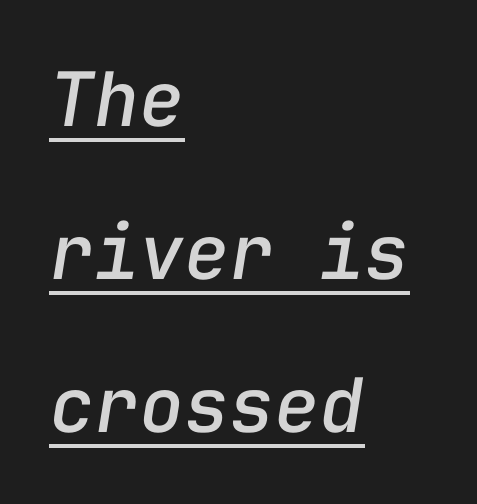
Is the letter spacing exaggerated? No — it looks like the ordinary default. Which margin do the lines hug? The left one — the right edge is uneven. Yep, that's italic — everything's leaning. Quick note: underline on.
